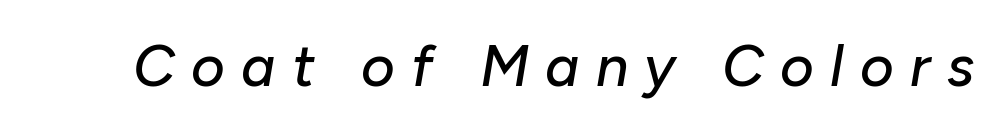
{"italic": "yes", "lean": "right", "slant_degrees": 10, "width": "normal", "stroke_contrast": "low", "x_height": "medium", "monospaced": "no", "underline": "no", "letter_spacing": "wide", "letter_spacing_em": 0.28, "glyph_px": 58}
